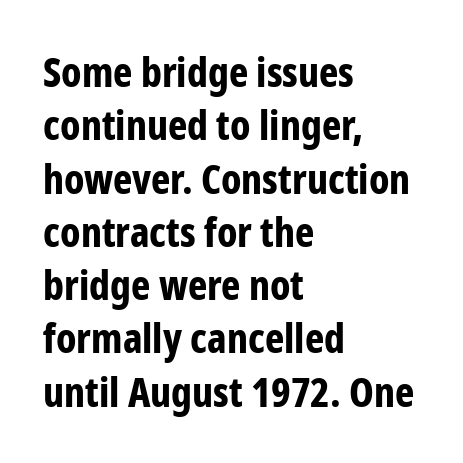
The ragged edge is on the right, which tells us the setting is flush left. Do the characters align in a grid? No, the font is proportional. Nothing sits at the stroke ends, so this counts as sans-serif. Plain, unruled lines of type. Vertically, the passage feels balanced, rows spaced as you'd expect. The face used here is rendered with its standard letterfit.
